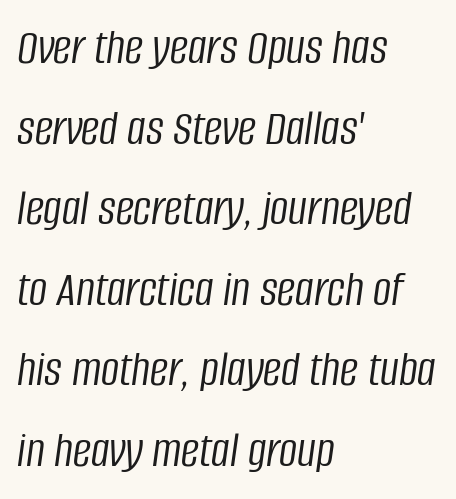
Caption: standard tracking, unaltered. The letters advance in unequal steps, a hallmark of proportional type. Compared with ordinary roman type, these characters are visibly tilted. Notice how the passage keeps a crisp vertical edge on the left only. Summary of vertical rhythm: regular, with standard interline spacing. Think standard paragraph weight, or any step lighter than that.
